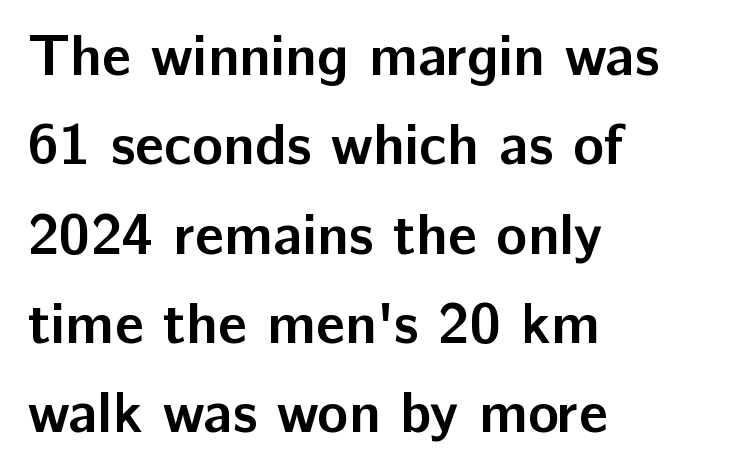
Q: Is the text bold? A: Yes.
Q: Is the text italic (slanted)? A: No, it is upright.
Q: Is the typeface a serif or a sans-serif typeface? A: Sans-serif.
Q: Is the text underlined? A: No.
Q: How is the paragraph aligned? A: Left-aligned.
Q: Is the spacing between letters normal or unusually wide? A: Normal.
Q: Is the spacing between lines tight, normal or loose? A: Normal.
Q: Width (condensed, normal, or wide)? A: Normal.
Q: Stroke contrast? A: Low.
Q: x-height? A: Medium.
Q: Monospaced? A: No.
